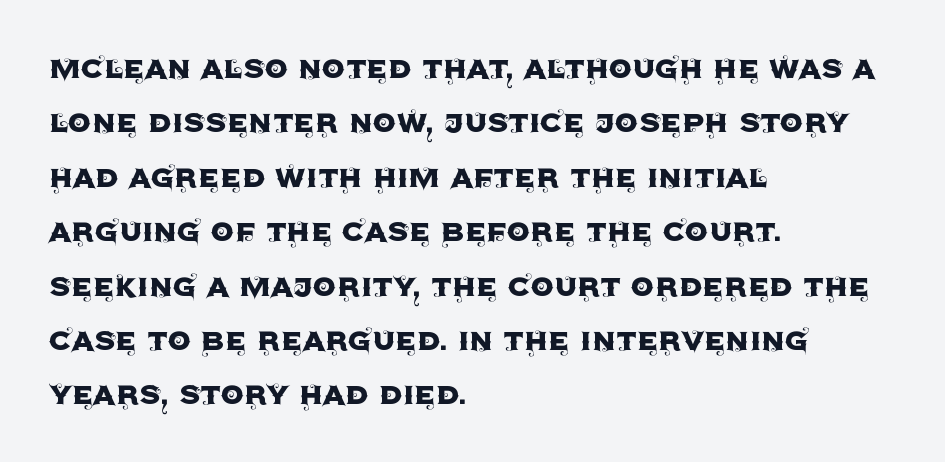
The image shows 37 px sans-serif type, upright; set left-aligned, normal line spacing (1.47x), normal letter spacing, not underlined; a large x-height.
